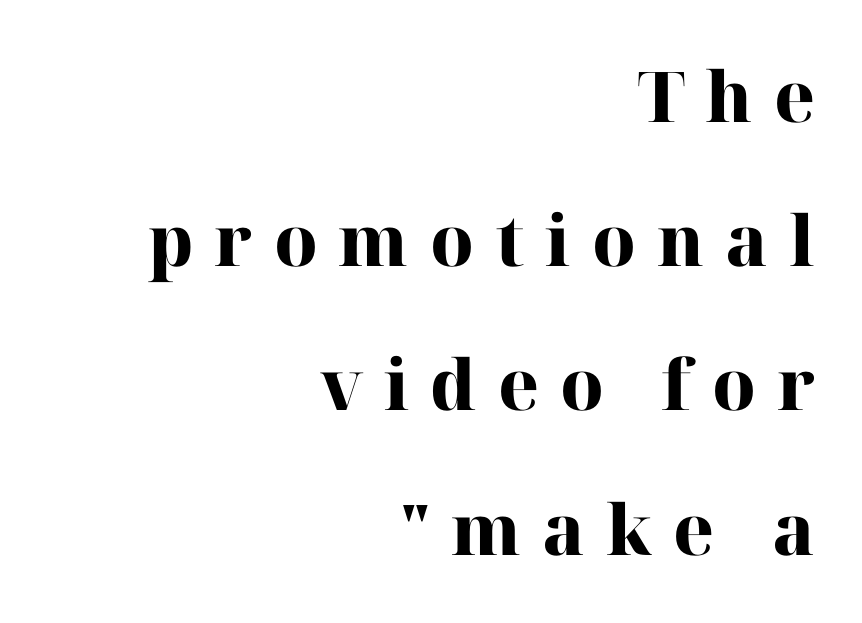
The image shows 70 px heavy serif type, upright; set right-aligned, loose line spacing (2.06x), unusually wide letter spacing (+0.3 em), not underlined; high stroke contrast and a medium x-height.
